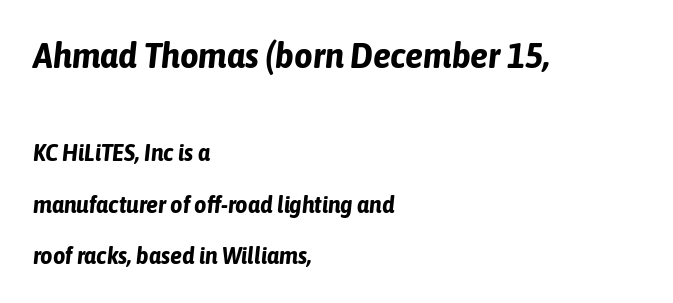
The image shows 36 px bold, condensed type, italic (leaning right); set left-aligned, loose line spacing (2.13x), normal letter spacing, not underlined; the first (top) block is 1.5x larger; low stroke contrast and a medium x-height.
